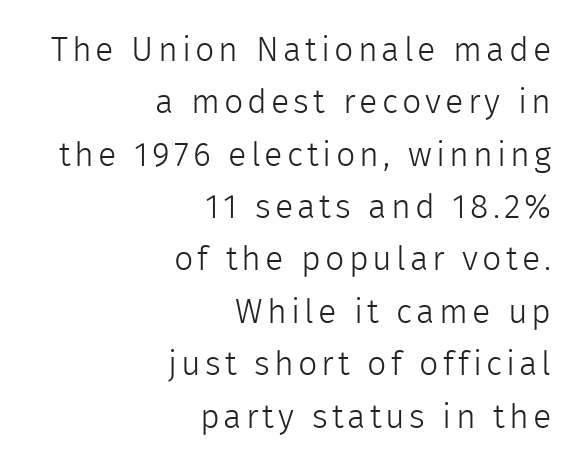
{"serif": "no", "italic": "no", "bold": "no", "weight": "light", "width": "normal", "x_height": "medium", "monospaced": "no", "underline": "no", "align": "right", "line_spacing": "normal", "line_spacing_ratio": 1.54, "glyph_px": 34}
